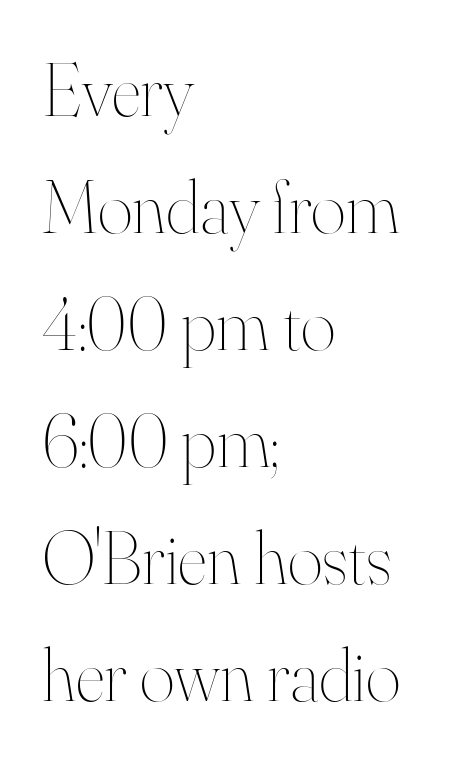
{"italic": "no", "bold": "no", "weight": "thin", "width": "normal", "stroke_contrast": "high", "x_height": "small", "monospaced": "no", "underline": "no", "align": "left", "line_spacing": "normal", "line_spacing_ratio": 1.56, "letter_spacing": "normal", "letter_spacing_em": 0.0, "glyph_px": 75}
